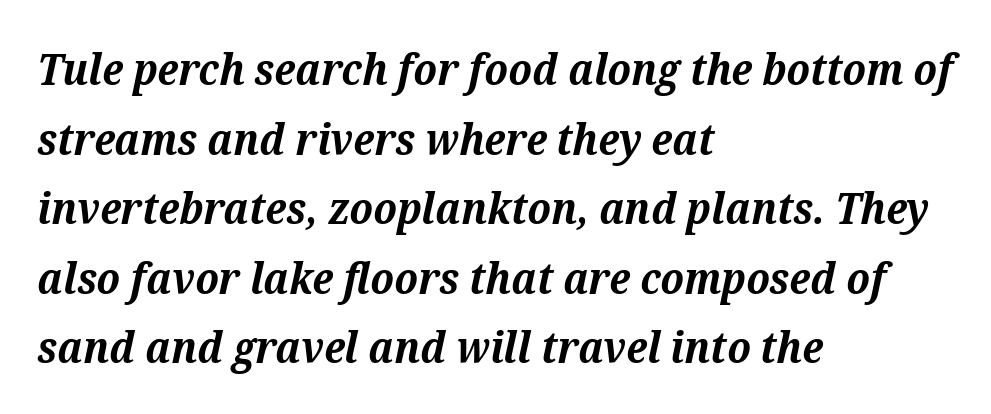
In terms of letterspacing, this is plain default setting. Check under the words: just untouched page. What's the leading like? Ordinary, nothing unusual. The face used here has a pronounced slope to its letters. Every letter is thick-stroked: bold, no question.
